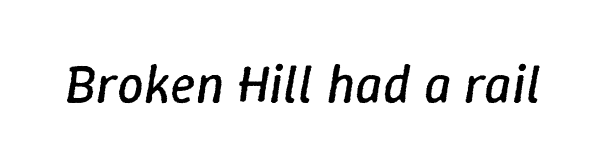
The image shows 53 px regular-weight type, italic (leaning right); set normal letter spacing, not underlined; low stroke contrast and a medium x-height.
